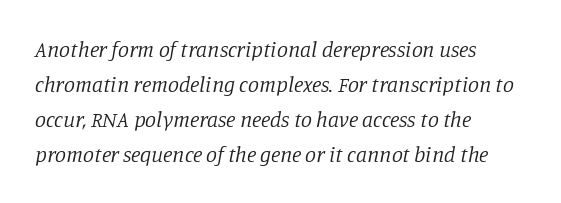
Q: Is the text bold? A: No.
Q: Is the text italic (slanted)? A: Yes, it leans right by about 11 degrees.
Q: Is the text underlined? A: No.
Q: How is the paragraph aligned? A: Left-aligned.
Q: Is the spacing between letters normal or unusually wide? A: Normal.
Q: Is the spacing between lines tight, normal or loose? A: Normal.
